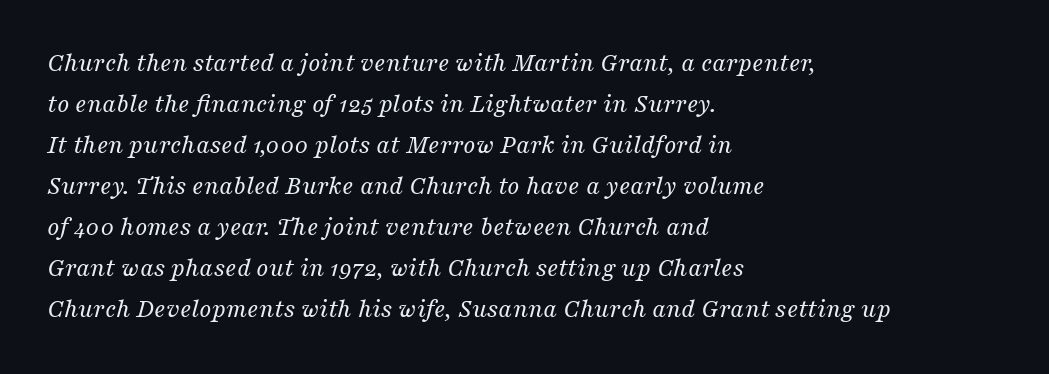
{"italic": "yes", "lean": "right", "slant_degrees": 16, "bold": "no", "underline": "no", "align": "left", "line_spacing": "normal", "line_spacing_ratio": 1.52, "letter_spacing": "normal", "letter_spacing_em": 0.0, "glyph_px": 27}
